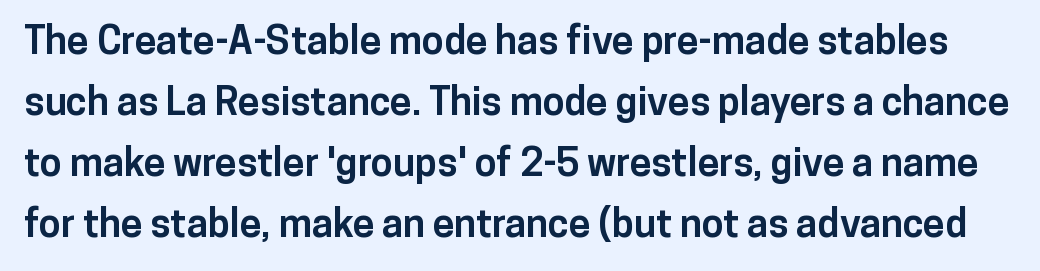
The image shows 39 px bold sans-serif type, upright; set normal line spacing (1.56x), normal letter spacing, not underlined; low stroke contrast and a medium x-height.
